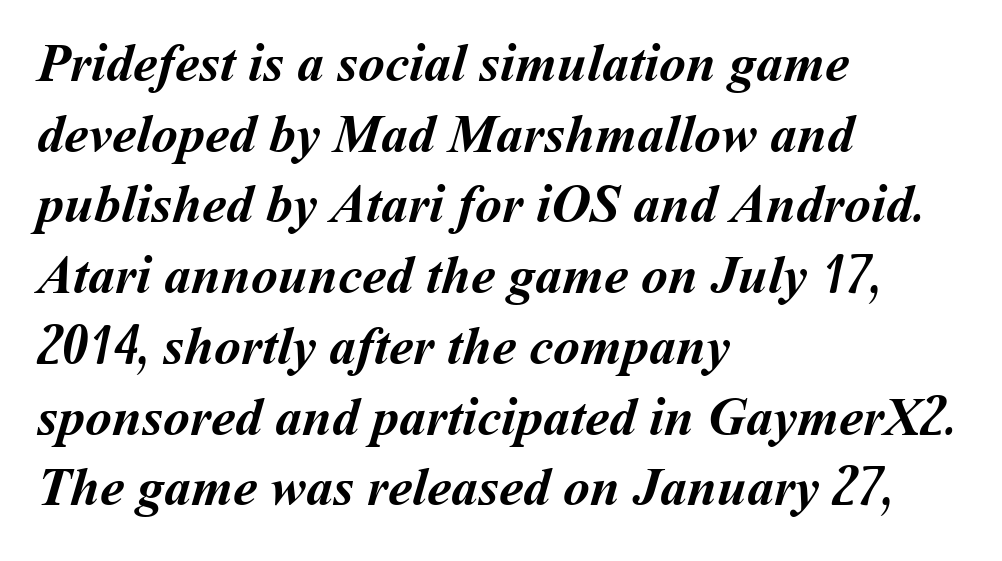
The image shows 54 px semibold type; set left-aligned, normal line spacing (1.31x), normal letter spacing, not underlined; medium stroke contrast and a medium x-height.
